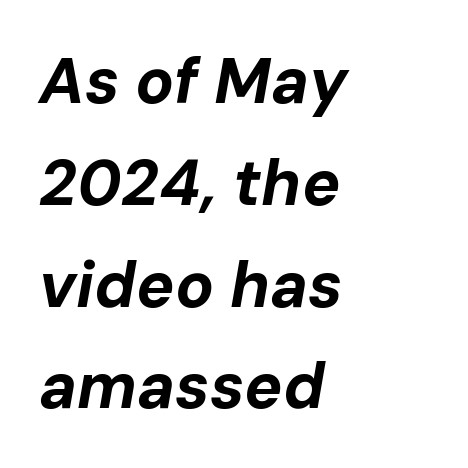
Q: Is the text bold? A: Yes.
Q: Is the text italic (slanted)? A: Yes, it leans right by about 10 degrees.
Q: Is the text underlined? A: No.
Q: How is the paragraph aligned? A: Left-aligned.
Q: Is the spacing between letters normal or unusually wide? A: Normal.
Q: Is the spacing between lines tight, normal or loose? A: Normal.
Q: Width (condensed, normal, or wide)? A: Normal.
Q: Stroke contrast? A: Low.
Q: x-height? A: Medium.
Q: Monospaced? A: No.
